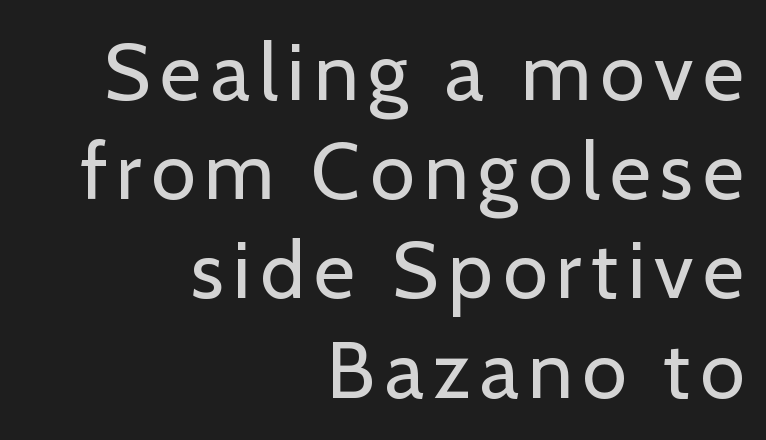
Check where the strokes stop: nothing finishes them off — pure sans. The compositor pushed each line to the right boundary. The strip under each line holds only bare page. This sample has the flowing, uneven cadence of proportional lettering. The letters stand straight up with perfectly vertical stems. A light-to-regular cut is what we see here.
